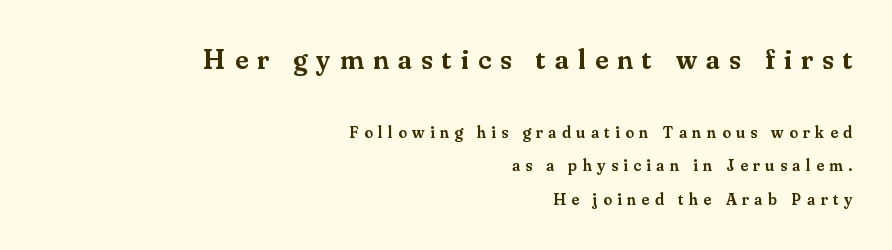
Letterform terminals end in serifs throughout the passage. Between one letter and the next there's a generous, obvious gap. Stroke thickness is moderately raised; the sample reads as semibold. Looks like regular typesetting: each glyph gets only the width it needs. The line-height multiplier appears high, well above default.
